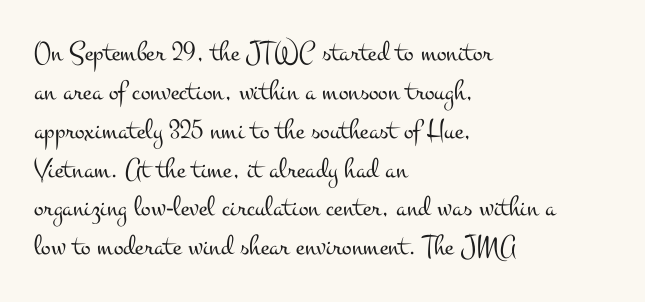
One-word summary of the alignment: left. Any mark beneath the type? The region is blank. Nothing unusual about the tracking: characters are spaced as the font intends. Honestly, the row spacing looks completely unremarkable.
